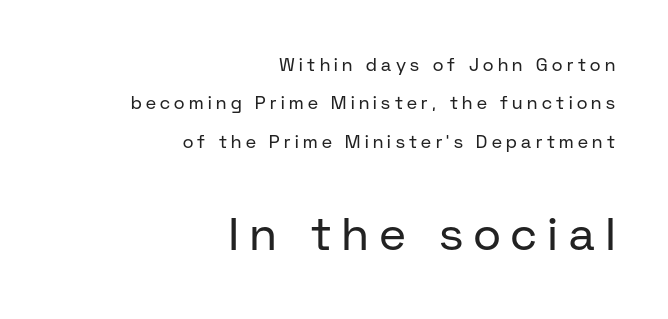
{"serif": "no", "italic": "no", "bold": "no", "weight": "regular", "width": "normal", "stroke_contrast": "low", "x_height": "medium", "monospaced": "no", "underline": "no", "align": "right", "line_spacing": "loose", "line_spacing_ratio": 2.13, "letter_spacing": "wide", "letter_spacing_em": 0.25, "larger_block": "second", "size_ratio": 2.56, "glyph_px": 46}
